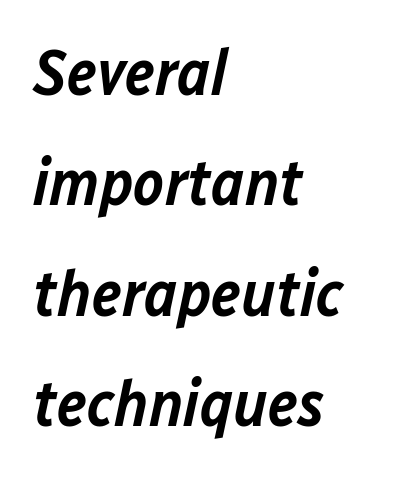
{"italic": "yes", "lean": "right", "slant_degrees": 12, "bold": "semi", "weight": "semibold", "width": "normal", "stroke_contrast": "low", "x_height": "medium", "monospaced": "no", "underline": "no", "align": "left", "line_spacing": "normal", "line_spacing_ratio": 1.7, "letter_spacing": "normal", "letter_spacing_em": 0.0, "glyph_px": 65}
